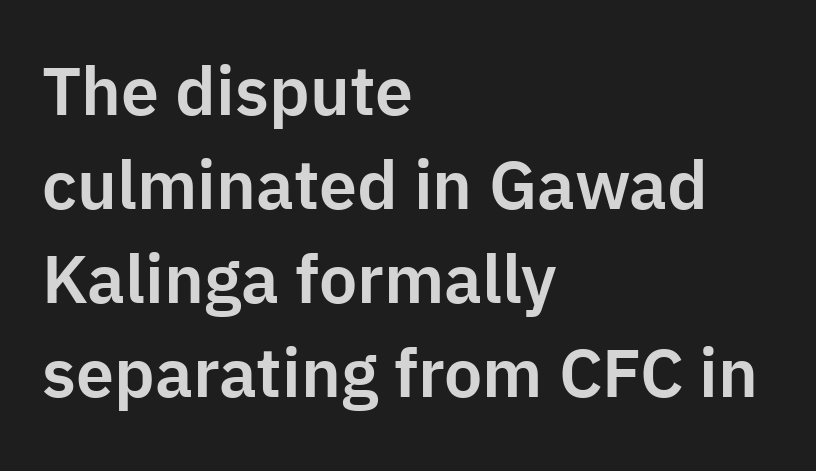
Q: Is the text italic (slanted)? A: No, it is upright.
Q: Is the typeface a serif or a sans-serif typeface? A: Sans-serif.
Q: Is the text underlined? A: No.
Q: How is the paragraph aligned? A: Left-aligned.
Q: Is the spacing between letters normal or unusually wide? A: Normal.
Q: Is the spacing between lines tight, normal or loose? A: Normal.
Q: Width (condensed, normal, or wide)? A: Normal.
Q: Stroke contrast? A: Low.
Q: x-height? A: Medium.
Q: Monospaced? A: No.
